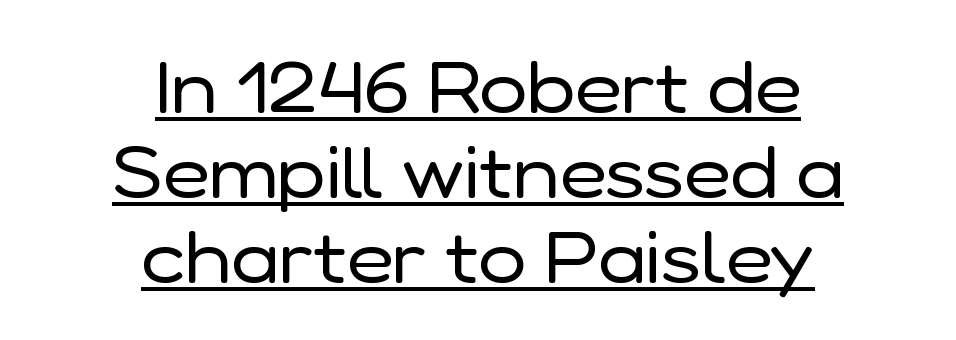
Q: Is the text bold? A: No.
Q: Is the text italic (slanted)? A: No, it is upright.
Q: Is the typeface a serif or a sans-serif typeface? A: Sans-serif.
Q: Is the text underlined? A: Yes.
Q: How is the paragraph aligned? A: Centered.
Q: Is the spacing between letters normal or unusually wide? A: Normal.
Q: Width (condensed, normal, or wide)? A: Normal.
Q: Stroke contrast? A: Low.
Q: x-height? A: Medium.
Q: Monospaced? A: No.
